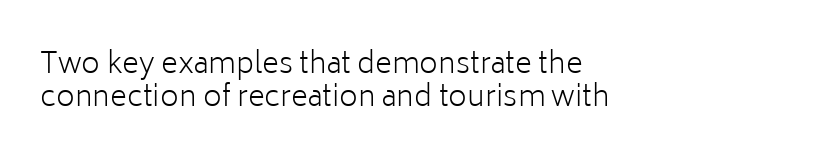
The image shows 29 px light sans-serif type, upright; set left-aligned, tight line spacing (1.13x), normal letter spacing, not underlined; low stroke contrast and a medium x-height.
